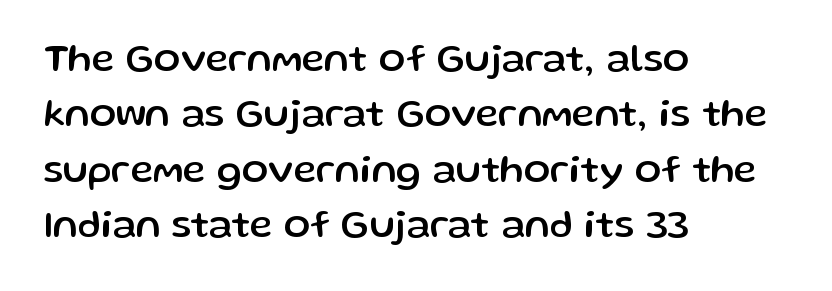
Is this a sans? Yes — the strokes have no serifs. Beneath every word, the page is bare. You can tell it's not italic because the verticals are truly vertical. Alignment: flush left.
